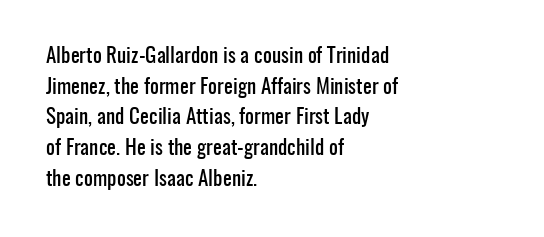
Style check: upright. Quick note: interline space is typical. This sample uses plain, unmodified letter spacing. In CSS terms this would be text-align: left.
